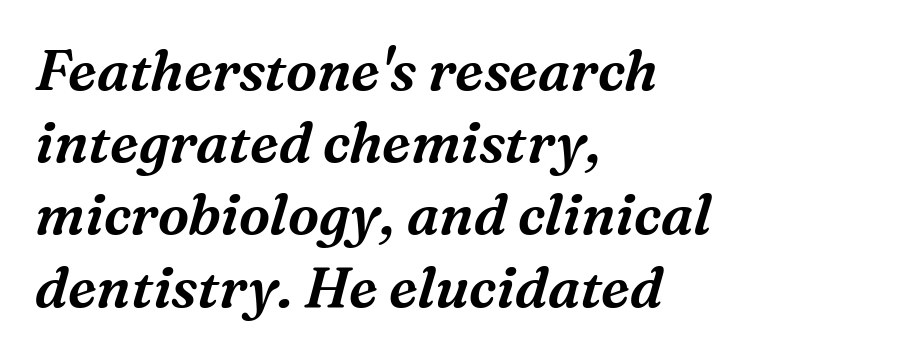
What kind of face is this? One with serifs. Proportional: the letters do not fall into vertical columns. This sample keeps an unexceptional amount of space between lines. Any mark beneath the type? The region is blank. Glyph-to-glyph distance matches everyday printed text. There's an unmistakable incline to the writing here.
